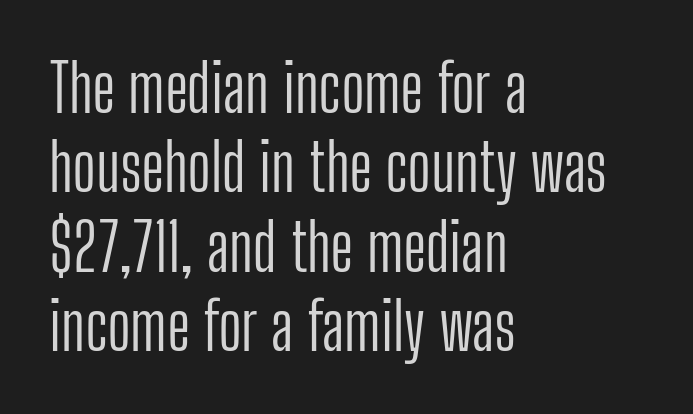
The image shows 65 px light, condensed sans-serif type, upright; set left-aligned, line spacing 1.22x, normal letter spacing, not underlined; low stroke contrast and a medium x-height.
